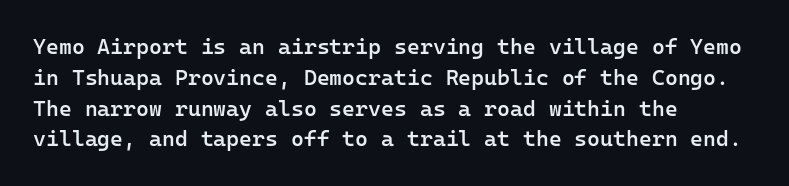
A typesetter would call this zero additional tracking. Decoration check: the copy has no underline. Set as a demibold, roughly 600 on the weight scale. The rendering uses a moderate line-height, typical for paragraphs.
